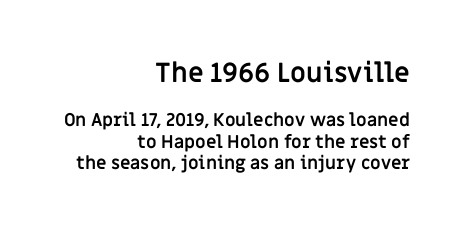
{"italic": "no", "bold": "yes", "underline": "no", "align": "right", "line_spacing_ratio": 1.18, "letter_spacing": "normal", "letter_spacing_em": 0.0, "larger_block": "first", "size_ratio": 1.5, "glyph_px": 27}
